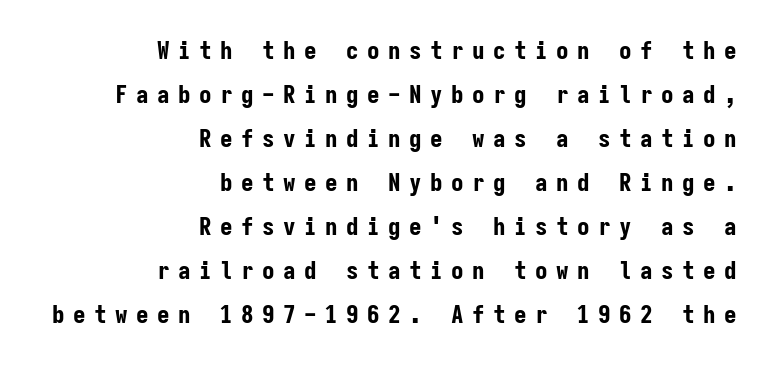
{"italic": "no", "bold": "yes", "underline": "no", "align": "right", "line_spacing_ratio": 1.76, "letter_spacing": "wide", "letter_spacing_em": 0.34, "glyph_px": 25}
